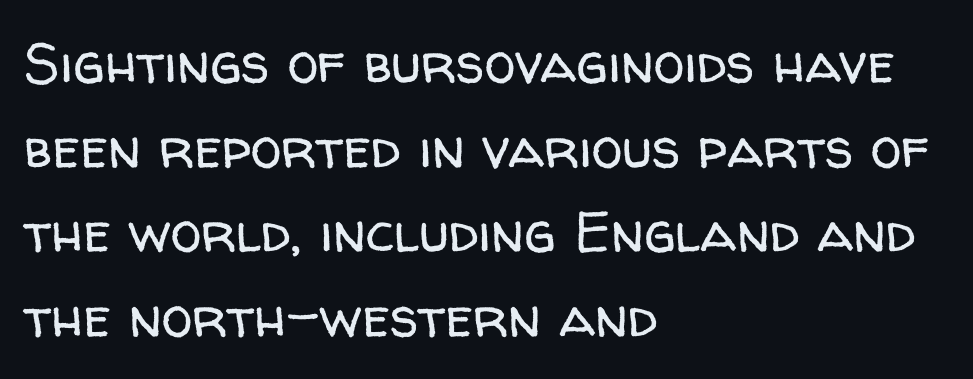
{"serif": "no", "italic": "no", "bold": "no", "weight": "regular", "width": "normal", "stroke_contrast": "low", "x_height": "medium", "monospaced": "no", "underline": "no", "align": "left", "line_spacing": "normal", "line_spacing_ratio": 1.51, "letter_spacing": "normal", "letter_spacing_em": 0.0, "glyph_px": 56}
